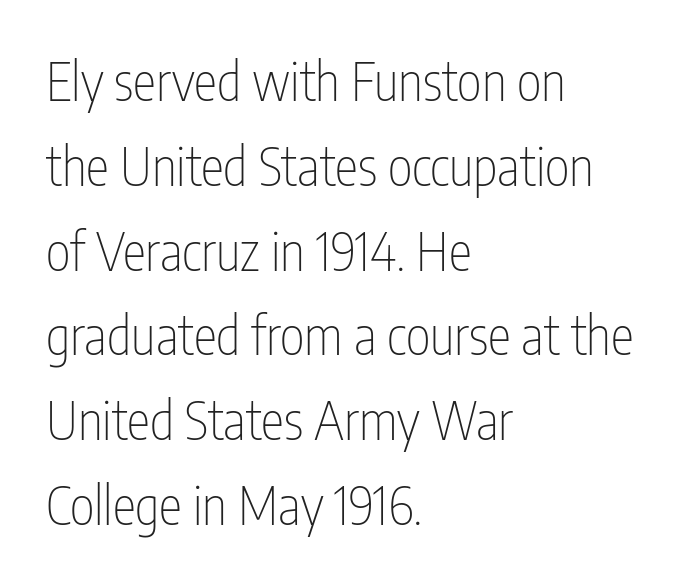
Q: Is the text bold? A: No.
Q: Is the text italic (slanted)? A: No, it is upright.
Q: Is the typeface a serif or a sans-serif typeface? A: Sans-serif.
Q: Is the text underlined? A: No.
Q: How is the paragraph aligned? A: Left-aligned.
Q: Is the spacing between letters normal or unusually wide? A: Normal.
Q: Is the spacing between lines tight, normal or loose? A: Normal.
Q: Width (condensed, normal, or wide)? A: Condensed.
Q: Stroke contrast? A: Low.
Q: x-height? A: Medium.
Q: Monospaced? A: No.
